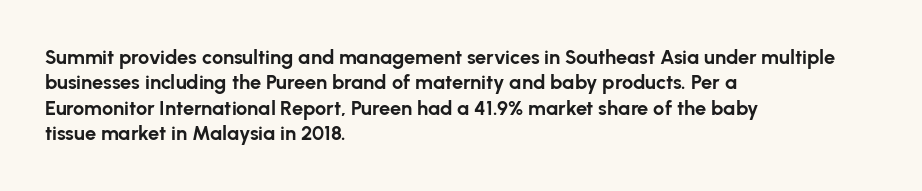
Characters follow at the spacing the type designer built in. What's the leading like? Ordinary, nothing unusual. Horizontal alignment here is leftward, the default for most running prose. The words here are not underlined. The typesetting leans heavy: a genuine bold.
